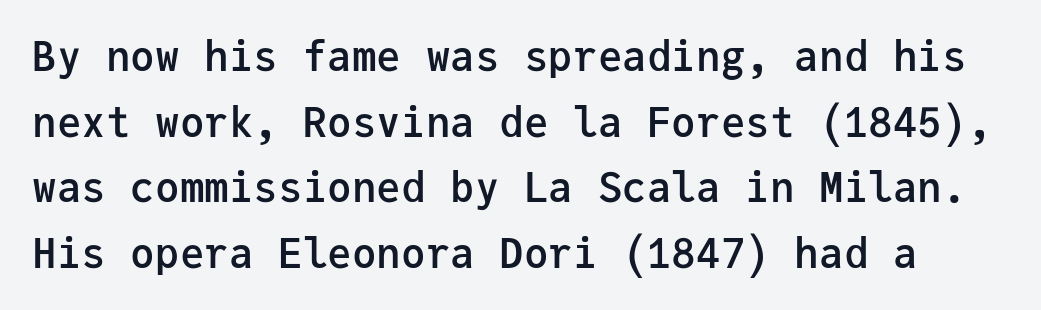
Q: Is the text bold? A: Semi-bold.
Q: Is the text italic (slanted)? A: No, it is upright.
Q: Is the typeface a serif or a sans-serif typeface? A: Sans-serif.
Q: Is the text underlined? A: No.
Q: Is the spacing between letters normal or unusually wide? A: Normal.
Q: Is the spacing between lines tight, normal or loose? A: Normal.
Q: Width (condensed, normal, or wide)? A: Normal.
Q: Stroke contrast? A: Low.
Q: x-height? A: Medium.
Q: Monospaced? A: Yes.
